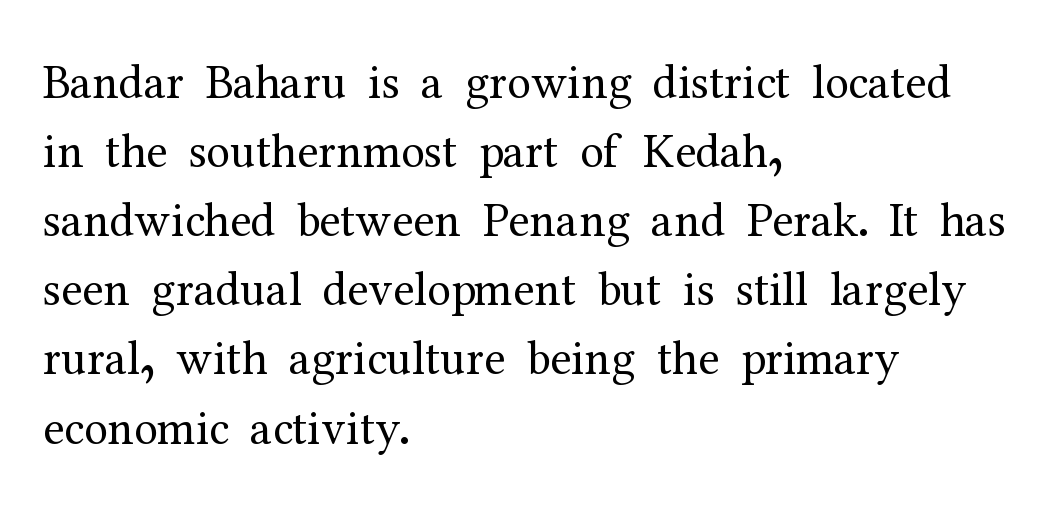
{"serif": "yes", "italic": "no", "bold": "no", "weight": "regular", "width": "normal", "stroke_contrast": "medium", "x_height": "medium", "monospaced": "no", "underline": "no", "align": "left", "line_spacing": "normal", "line_spacing_ratio": 1.44, "letter_spacing": "normal", "letter_spacing_em": 0.0, "glyph_px": 48}
